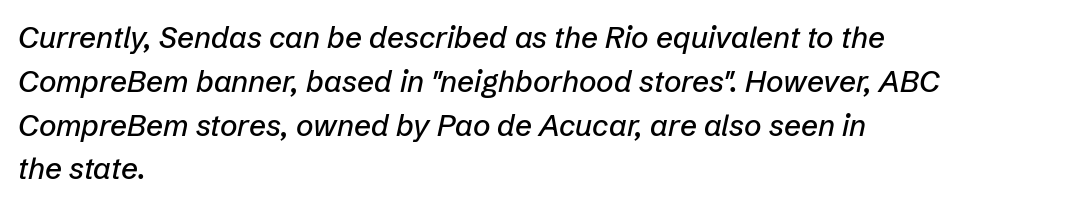
Note the varied advance widths — an 'i' is clearly narrower than an 'm'. Notice how the stems are inclined rather than vertical — that's the hallmark of italics. Words float on clear page, feet unadorned. Normally led — the rows are evenly, conventionally spaced. Line starts are locked; line ends wander.
